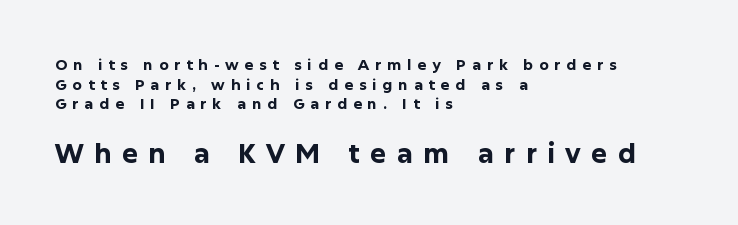
{"italic": "no", "bold": "yes", "underline": "no", "align": "left", "line_spacing": "normal", "line_spacing_ratio": 1.31, "letter_spacing": "wide", "letter_spacing_em": 0.38, "larger_block": "second", "size_ratio": 1.8, "glyph_px": 27}
